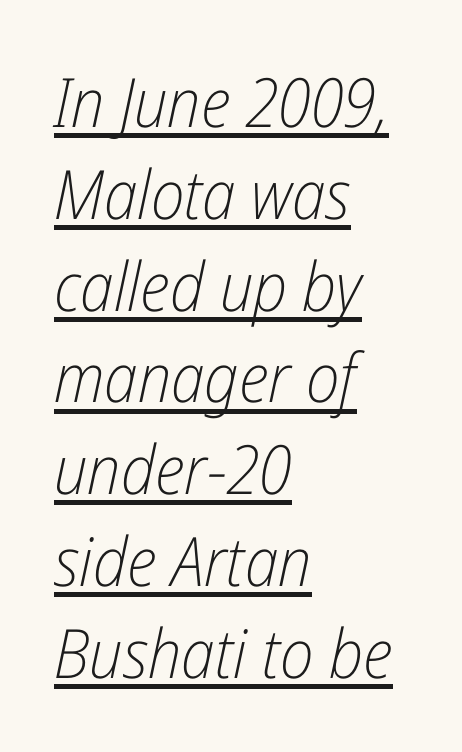
Horizontal alignment here is leftward, the default for most running prose. Spacing between characters is what you'd get straight out of the box. A quiet, ordinary-to-light weight characterises the typeface. The space between consecutive lines is moderate. This sample has the flowing, uneven cadence of proportional lettering.
